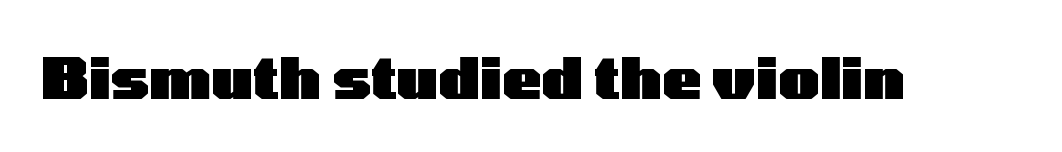
The image shows 58 px heavy, wide sans-serif type, upright; set normal letter spacing, not underlined; low stroke contrast and a medium x-height.
